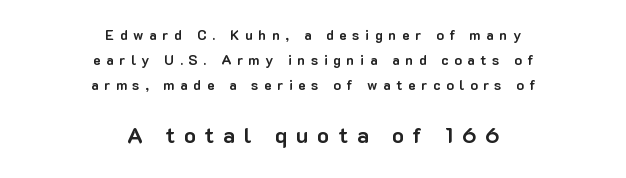
{"italic": "no", "bold": "yes", "underline": "no", "align": "center", "line_spacing_ratio": 1.78, "letter_spacing": "wide", "letter_spacing_em": 0.4, "larger_block": "second", "size_ratio": 1.57, "glyph_px": 22}
